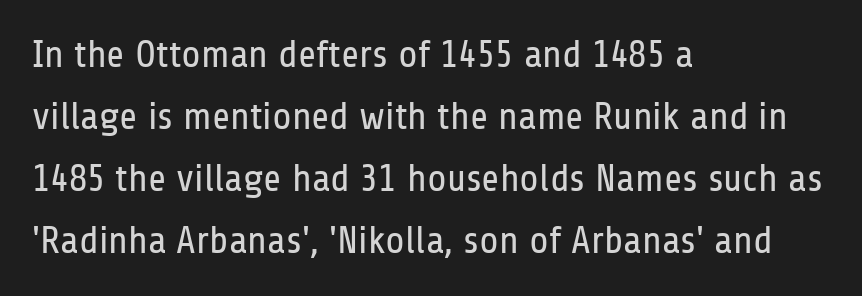
{"serif": "no", "italic": "no", "bold": "no", "weight": "regular", "width": "condensed", "stroke_contrast": "low", "x_height": "medium", "monospaced": "no", "underline": "no", "align": "left", "line_spacing": "normal", "line_spacing_ratio": 1.59, "letter_spacing": "normal", "letter_spacing_em": 0.0, "glyph_px": 39}
